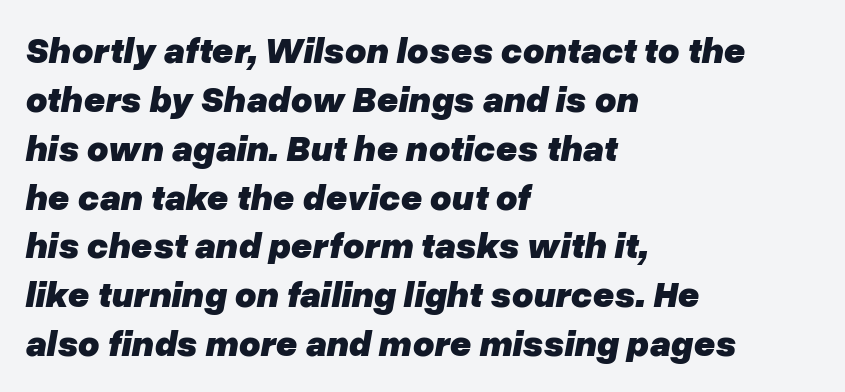
The image shows 37 px heavy type, italic (leaning right); set left-aligned, normal line spacing (1.32x), normal letter spacing, not underlined; low stroke contrast and a medium x-height.
